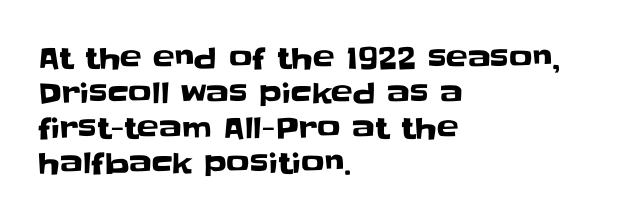
Q: Is the text italic (slanted)? A: No, it is upright.
Q: Is the typeface a serif or a sans-serif typeface? A: Sans-serif.
Q: Is the text underlined? A: No.
Q: How is the paragraph aligned? A: Left-aligned.
Q: Is the spacing between letters normal or unusually wide? A: Normal.
Q: Width (condensed, normal, or wide)? A: Normal.
Q: Stroke contrast? A: Low.
Q: x-height? A: Large.
Q: Monospaced? A: No.
